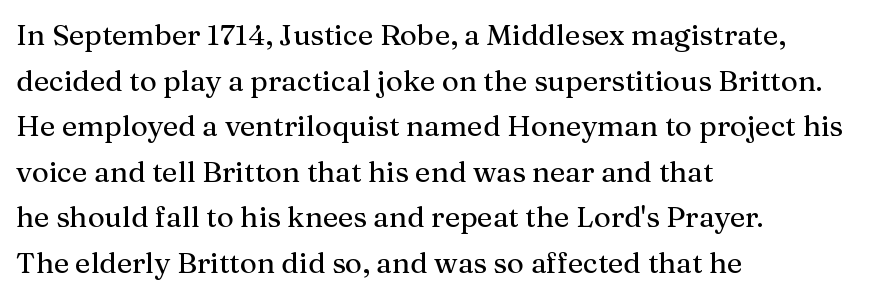
{"serif": "yes", "italic": "no", "width": "normal", "stroke_contrast": "medium", "x_height": "medium", "monospaced": "no", "underline": "no", "align": "left", "line_spacing": "normal", "line_spacing_ratio": 1.57, "letter_spacing": "normal", "letter_spacing_em": 0.0, "glyph_px": 29}
